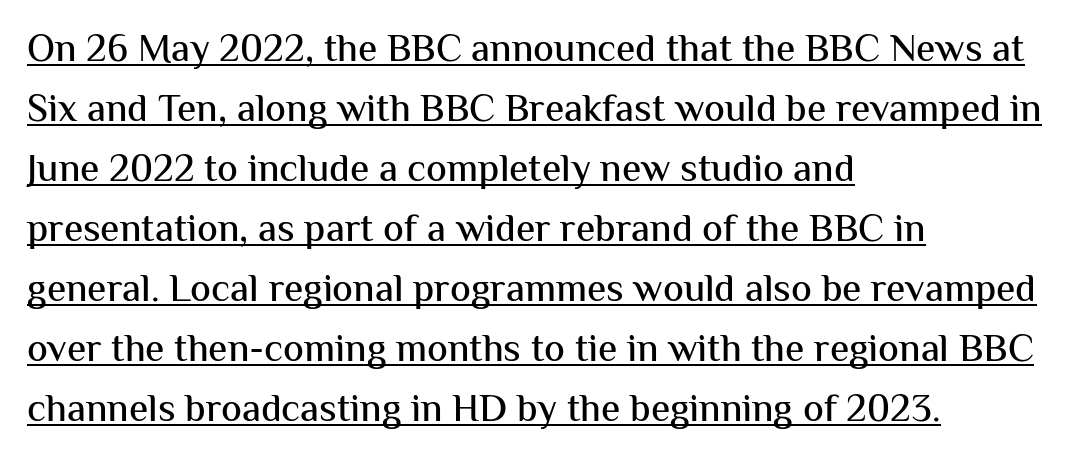
Q: Is the text italic (slanted)? A: No, it is upright.
Q: Is the typeface a serif or a sans-serif typeface? A: Sans-serif.
Q: Is the text underlined? A: Yes.
Q: How is the paragraph aligned? A: Left-aligned.
Q: Is the spacing between letters normal or unusually wide? A: Normal.
Q: Is the spacing between lines tight, normal or loose? A: Normal.
Q: Width (condensed, normal, or wide)? A: Normal.
Q: Stroke contrast? A: Medium.
Q: x-height? A: Medium.
Q: Monospaced? A: No.
